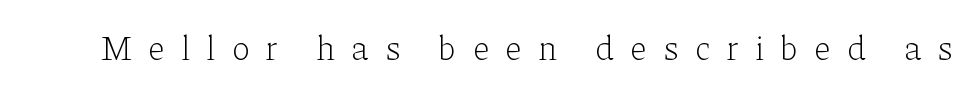
The image shows 34 px light serif type, upright; set unusually wide letter spacing (+0.49 em), not underlined; low stroke contrast and a medium x-height.
